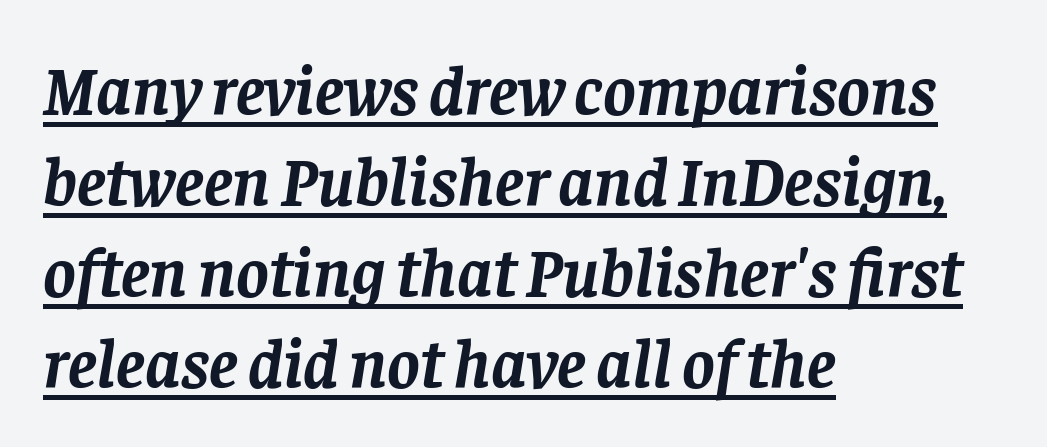
{"serif": "yes", "italic": "yes", "lean": "right", "slant_degrees": 8, "bold": "yes", "weight": "semibold", "width": "normal", "stroke_contrast": "low", "x_height": "large", "monospaced": "no", "underline": "yes", "align": "left", "line_spacing": "normal", "line_spacing_ratio": 1.32, "letter_spacing": "normal", "letter_spacing_em": 0.0, "glyph_px": 69}
